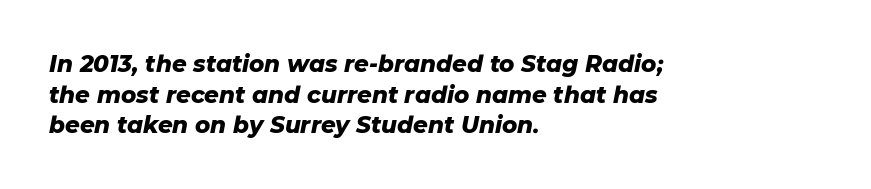
{"italic": "yes", "lean": "right", "slant_degrees": 11, "bold": "yes", "underline": "no", "align": "left", "line_spacing": "normal", "line_spacing_ratio": 1.33, "letter_spacing": "normal", "letter_spacing_em": 0.0, "glyph_px": 23}
